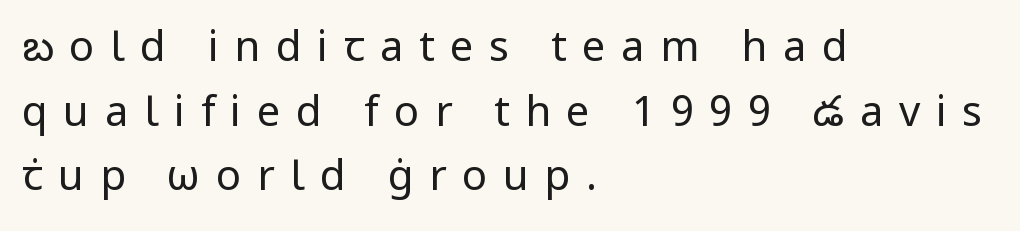
{"serif": "no", "italic": "no", "bold": "no", "weight": "regular", "width": "normal", "stroke_contrast": "low", "x_height": "medium", "monospaced": "no", "underline": "no", "align": "left", "line_spacing": "normal", "line_spacing_ratio": 1.54, "letter_spacing": "wide", "letter_spacing_em": 0.37, "glyph_px": 42}
